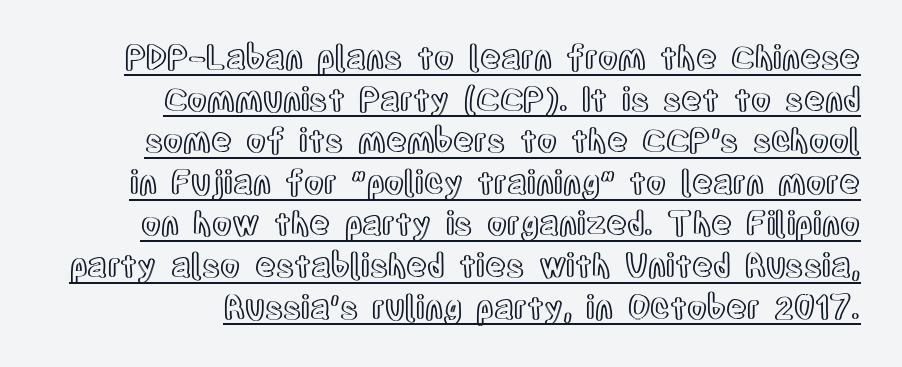
The image shows 32 px condensed type, upright; set normal line spacing (1.3x), normal letter spacing, underlined; a large x-height.
